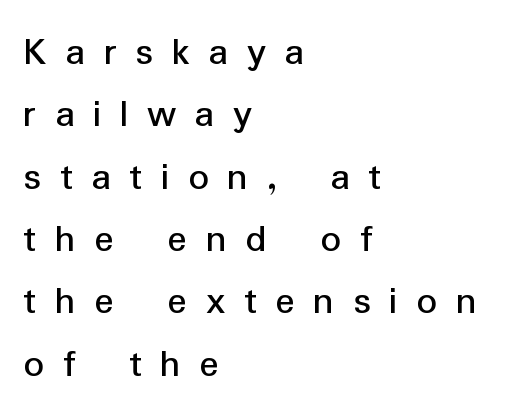
{"serif": "no", "italic": "no", "bold": "no", "weight": "regular", "width": "normal", "stroke_contrast": "low", "x_height": "medium", "monospaced": "no", "underline": "no", "align": "left", "line_spacing": "normal", "line_spacing_ratio": 1.52, "letter_spacing": "wide", "letter_spacing_em": 0.45, "glyph_px": 41}
